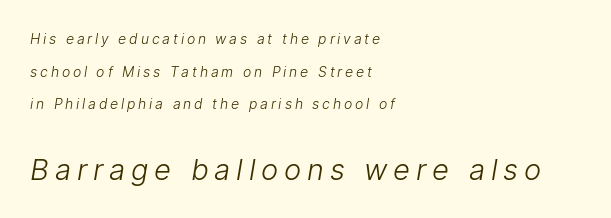
{"serif": "no", "bold": "no", "weight": "light", "width": "normal", "stroke_contrast": "low", "x_height": "medium", "monospaced": "no", "underline": "no", "align": "left", "line_spacing": "loose", "line_spacing_ratio": 2.33, "letter_spacing": "wide", "letter_spacing_em": 0.2, "larger_block": "second", "size_ratio": 2.07, "glyph_px": 29}
